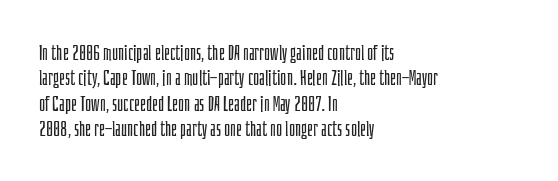
A bare baseline throughout the passage. Line beginnings align vertically; line endings do not. This sample uses plain, unmodified letter spacing. Posture: straight, roman, zero tilt. Is this a heavy cut? Hardly; it is regular or lighter.
